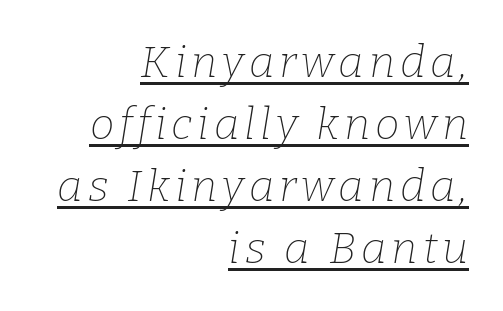
Q: Is the text bold? A: No.
Q: Is the text italic (slanted)? A: Yes, it leans right by about 9 degrees.
Q: Is the typeface a serif or a sans-serif typeface? A: Serif.
Q: Is the text underlined? A: Yes.
Q: How is the paragraph aligned? A: Right-aligned.
Q: Is the spacing between lines tight, normal or loose? A: Normal.
Q: Width (condensed, normal, or wide)? A: Normal.
Q: Stroke contrast? A: Low.
Q: x-height? A: Medium.
Q: Monospaced? A: No.
